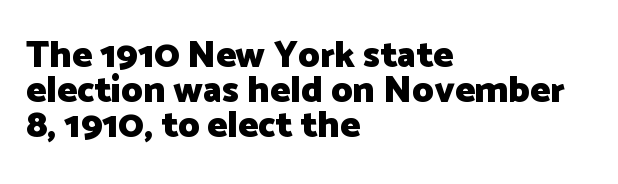
The face used here is a sans, in the tradition of grotesques and geometrics. The setting favours the left margin, as ordinary paragraphs usually do. Has an underline been added? It has not. Observe the ordinary spacing: letters are neighbours, not strangers. Is this a fixed-width face? No — the glyphs have proportional, varying widths. Ascenders rise straight up at ninety degrees.
